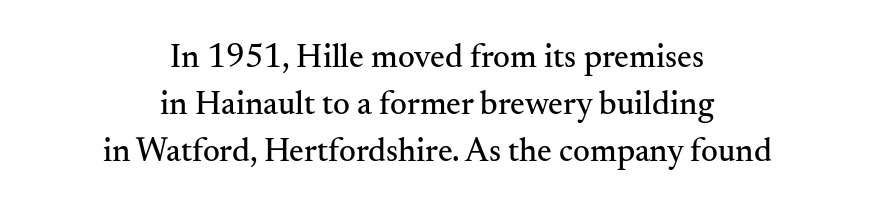
The image shows 33 px serif type, upright; set centered, normal line spacing (1.42x), normal letter spacing, not underlined; medium stroke contrast and a small x-height.
